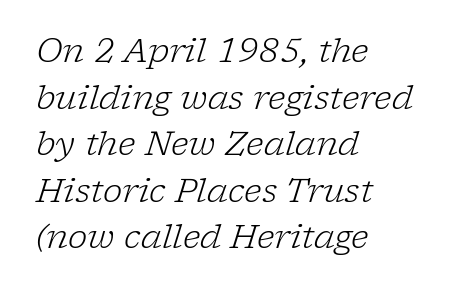
Honestly, the letter spacing is just normal — you wouldn't notice it. Baseline-to-baseline distance is the conventional proportion of letter height. Is this a fixed-width face? No — the glyphs have proportional, varying widths. The characters are drawn with everyday or finer stroke widths. The letters are slanted; this is an italic face.
